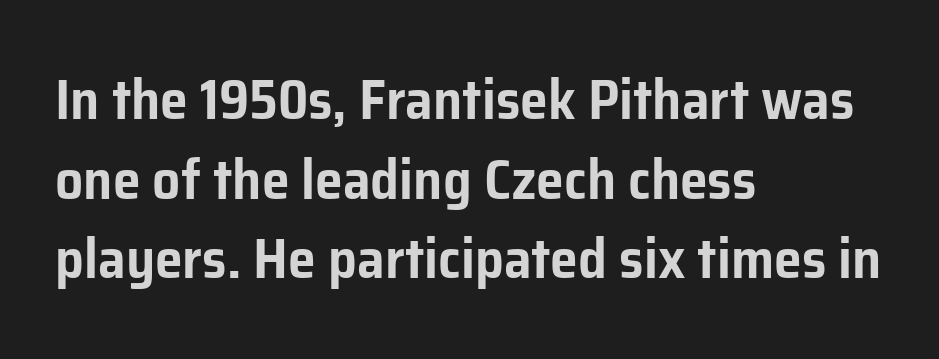
Italic? Not at all — the glyphs are vertical. Short and long lines alike share a common starting point at left. The horizontal fit of the characters is conventional and even. The rendering uses a moderate line-height, typical for paragraphs. The string is rendered with underlining switched off.
